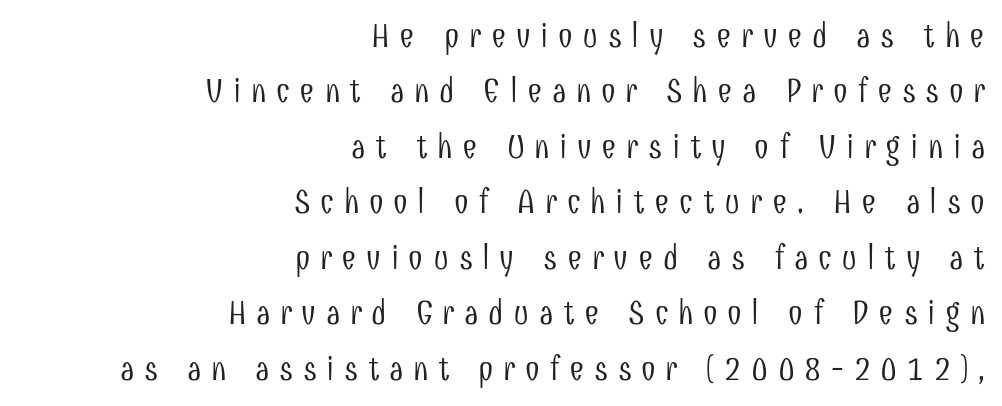
{"serif": "no", "italic": "no", "bold": "no", "weight": "light", "width": "condensed", "stroke_contrast": "low", "x_height": "medium", "monospaced": "no", "underline": "no", "align": "right", "line_spacing": "normal", "line_spacing_ratio": 1.68, "letter_spacing": "wide", "letter_spacing_em": 0.29, "glyph_px": 33}
